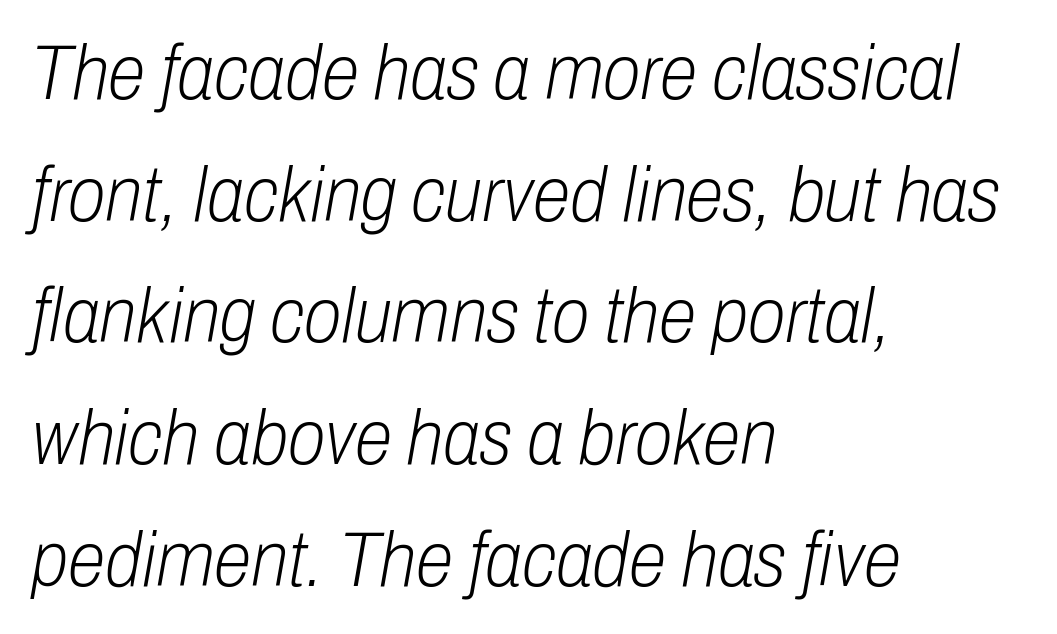
{"italic": "yes", "lean": "right", "slant_degrees": 10, "bold": "no", "weight": "light", "width": "condensed", "stroke_contrast": "low", "x_height": "medium", "monospaced": "no", "underline": "no", "align": "left", "line_spacing": "normal", "line_spacing_ratio": 1.58, "letter_spacing": "normal", "letter_spacing_em": 0.0, "glyph_px": 77}
